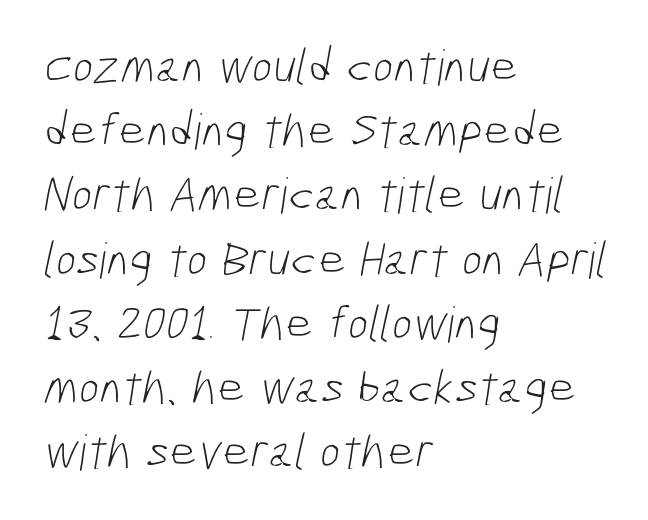
{"serif": "no", "bold": "no", "weight": "light", "width": "condensed", "stroke_contrast": "low", "x_height": "medium", "monospaced": "no", "underline": "no", "align": "left", "line_spacing": "normal", "line_spacing_ratio": 1.31, "letter_spacing": "normal", "letter_spacing_em": 0.0, "glyph_px": 49}
